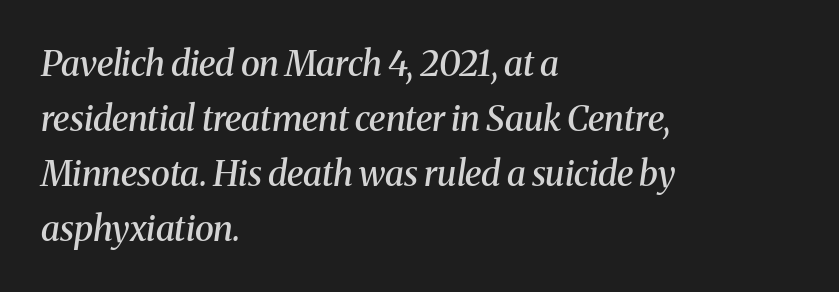
Bold? Not quite — semibold, heavier than regular but stopping short. Is there much room between lines? A standard amount, neither cramped nor airy. The setting favours the left margin, as ordinary paragraphs usually do. The face used here is proportionally spaced, like ordinary book or web type. Slant detected: the letters are inclined. Look at the tracking — it's just the regular setting, nothing added.
